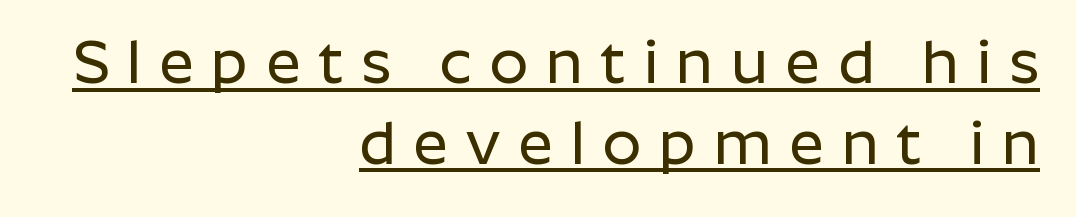
Q: Is the text italic (slanted)? A: No, it is upright.
Q: Is the typeface a serif or a sans-serif typeface? A: Sans-serif.
Q: Is the text underlined? A: Yes.
Q: How is the paragraph aligned? A: Right-aligned.
Q: Is the spacing between letters normal or unusually wide? A: Unusually wide.
Q: Is the spacing between lines tight, normal or loose? A: Normal.
Q: Width (condensed, normal, or wide)? A: Normal.
Q: Stroke contrast? A: Low.
Q: x-height? A: Medium.
Q: Monospaced? A: No.
